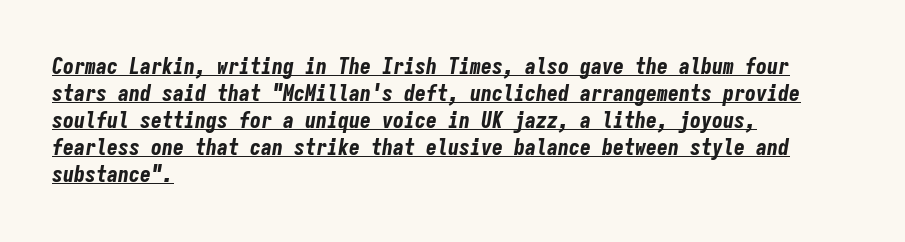
Q: Is the text bold? A: Yes.
Q: Is the text italic (slanted)? A: Yes, it leans right by about 9 degrees.
Q: Is the text underlined? A: Yes.
Q: How is the paragraph aligned? A: Left-aligned.
Q: Is the spacing between letters normal or unusually wide? A: Normal.
